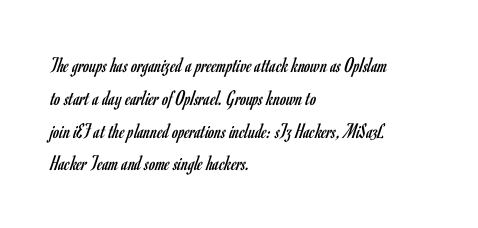
Q: Is the text bold? A: No.
Q: Is the text italic (slanted)? A: Yes.
Q: Is the text underlined? A: No.
Q: How is the paragraph aligned? A: Left-aligned.
Q: Is the spacing between letters normal or unusually wide? A: Normal.
Q: Is the spacing between lines tight, normal or loose? A: Normal.
